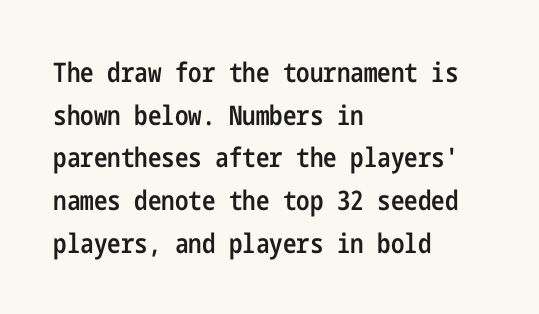
The image shows 27 px text type, upright; set left-aligned, normal line spacing (1.58x), normal letter spacing, not underlined.
